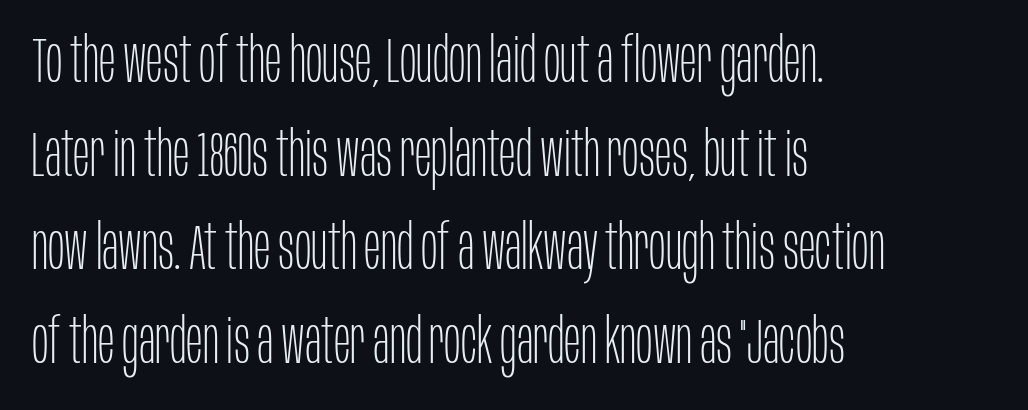
The foot of each line stays bare and open. What kind of face is this? One without serifs — a sans. Looks like regular typesetting: each glyph gets only the width it needs. Quick note: not italic, upright. What's the leading like? Ordinary, nothing unusual. The strokes carry an ordinary text weight at most.
